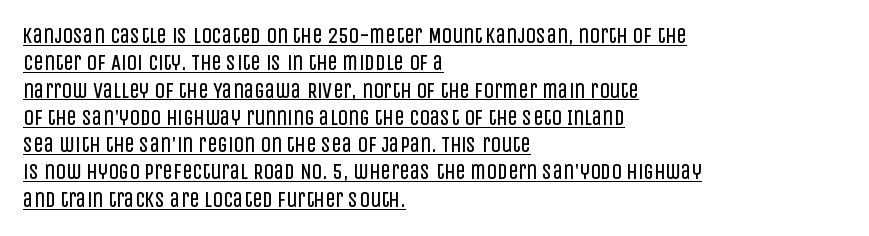
The image shows 21 px text type, upright; set left-aligned, normal line spacing (1.3x), normal letter spacing, underlined.
